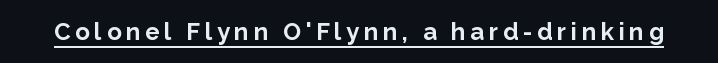
The string is rendered with underlining switched on. The face used here has the dense, thick strokes of a bold. This is roman type, the default non-slanted kind.
